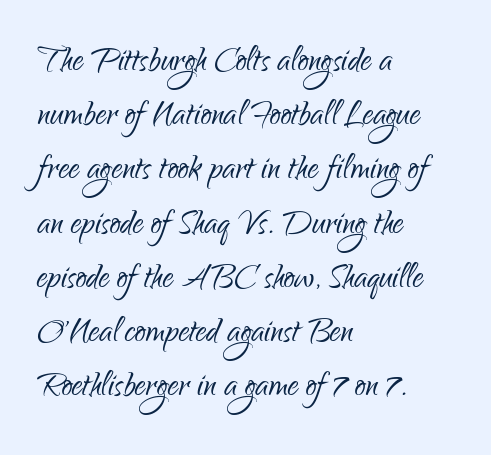
The lines sit at an ordinary, default distance from one another. This is not heavy type; no bold has been used. A typesetter would call this proportional, since set widths differ per character. Horizontally, the lines are justified to the leading edge only.
